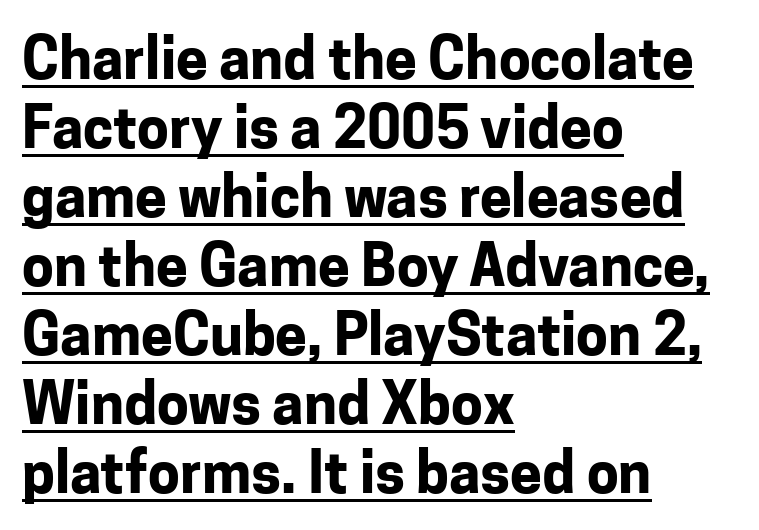
Q: Is the text bold? A: Yes.
Q: Is the text italic (slanted)? A: No, it is upright.
Q: Is the typeface a serif or a sans-serif typeface? A: Sans-serif.
Q: Is the text underlined? A: Yes.
Q: How is the paragraph aligned? A: Left-aligned.
Q: Is the spacing between letters normal or unusually wide? A: Normal.
Q: Width (condensed, normal, or wide)? A: Normal.
Q: Stroke contrast? A: Low.
Q: x-height? A: Medium.
Q: Monospaced? A: No.
